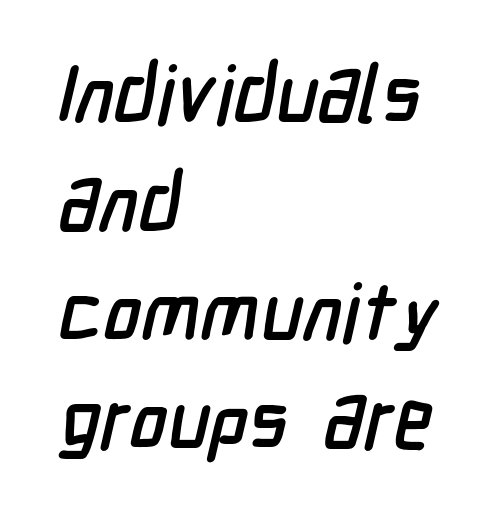
{"serif": "no", "width": "condensed", "stroke_contrast": "low", "x_height": "medium", "monospaced": "no", "underline": "no", "align": "left", "line_spacing": "normal", "line_spacing_ratio": 1.36, "letter_spacing": "normal", "letter_spacing_em": 0.0, "glyph_px": 80}
